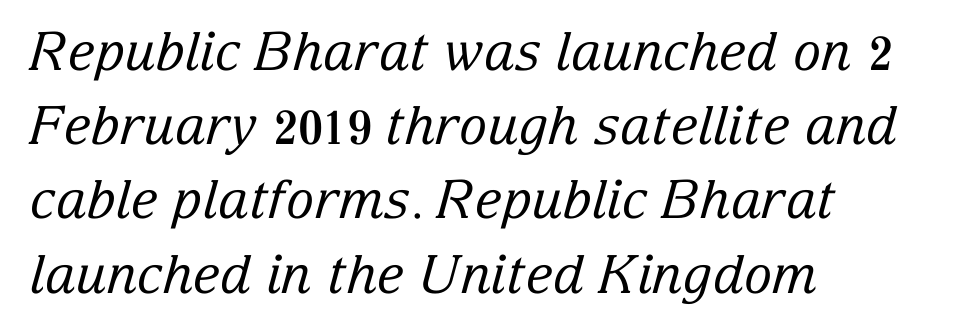
Q: Is the text bold? A: No.
Q: Is the text italic (slanted)? A: Yes, it leans right by about 15 degrees.
Q: Is the typeface a serif or a sans-serif typeface? A: Serif.
Q: Is the text underlined? A: No.
Q: How is the paragraph aligned? A: Left-aligned.
Q: Is the spacing between letters normal or unusually wide? A: Normal.
Q: Is the spacing between lines tight, normal or loose? A: Normal.
Q: Width (condensed, normal, or wide)? A: Normal.
Q: Stroke contrast? A: Low.
Q: x-height? A: Medium.
Q: Monospaced? A: No.
